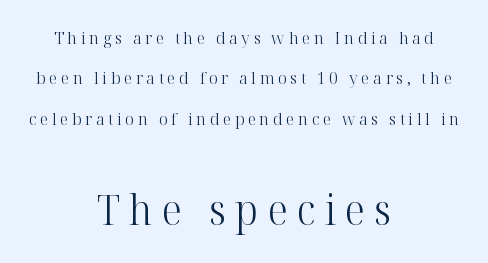
The image shows 42 px light serif type, upright; set centered, loose line spacing (2.38x), unusually wide letter spacing (+0.22 em), not underlined; the second (bottom) block is 2.47x larger; high stroke contrast and a medium x-height.
